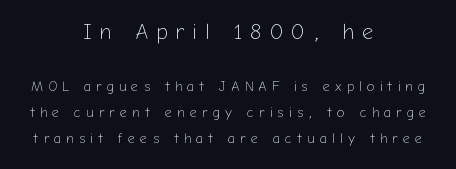
The image shows 22 px text type, upright; set centered, line spacing 1.84x, unusually wide letter spacing (+0.37 em), not underlined; the first (top) block is 1.57x larger.
